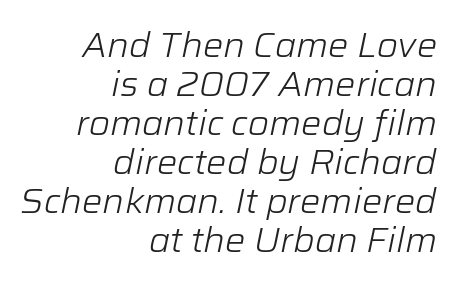
The image shows 34 px light type, italic (leaning right); set right-aligned, tight line spacing (1.15x), normal letter spacing, not underlined; low stroke contrast and a medium x-height.
